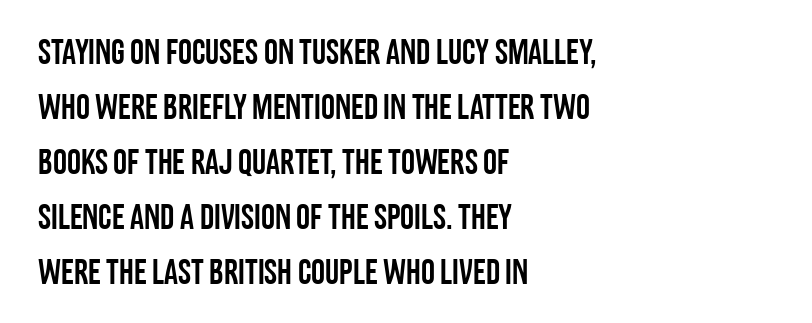
{"serif": "no", "italic": "no", "width": "condensed", "stroke_contrast": "low", "x_height": "large", "monospaced": "no", "underline": "no", "align": "left", "line_spacing": "normal", "line_spacing_ratio": 1.57, "letter_spacing": "normal", "letter_spacing_em": 0.0, "glyph_px": 35}
